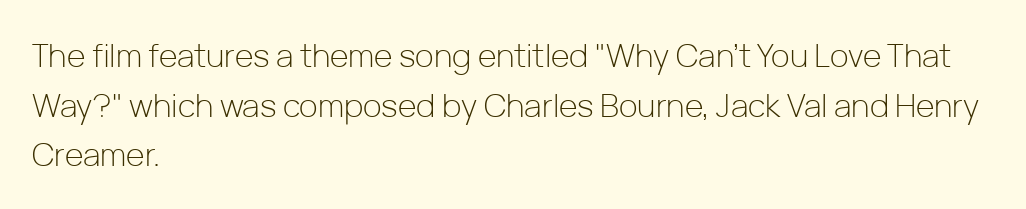
{"serif": "no", "italic": "no", "bold": "no", "weight": "light", "width": "normal", "stroke_contrast": "low", "x_height": "medium", "monospaced": "no", "underline": "no", "align": "left", "line_spacing": "normal", "line_spacing_ratio": 1.55, "letter_spacing": "normal", "letter_spacing_em": 0.0, "glyph_px": 32}
